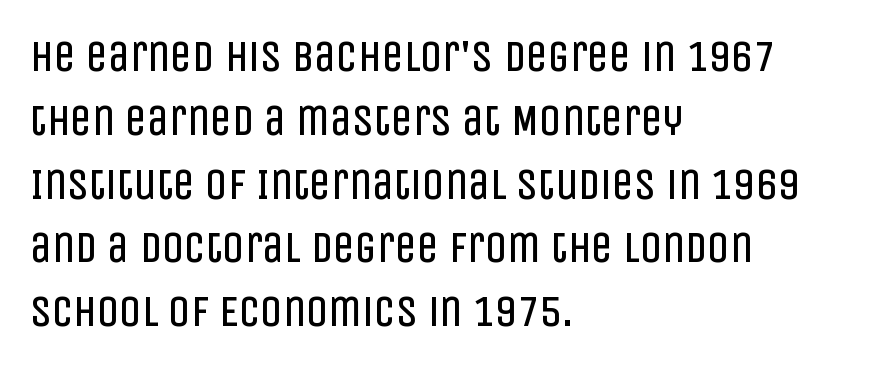
{"serif": "no", "italic": "no", "bold": "no", "weight": "regular", "width": "condensed", "stroke_contrast": "low", "x_height": "large", "monospaced": "no", "underline": "no", "align": "left", "line_spacing": "normal", "line_spacing_ratio": 1.45, "letter_spacing": "normal", "letter_spacing_em": 0.0, "glyph_px": 44}
